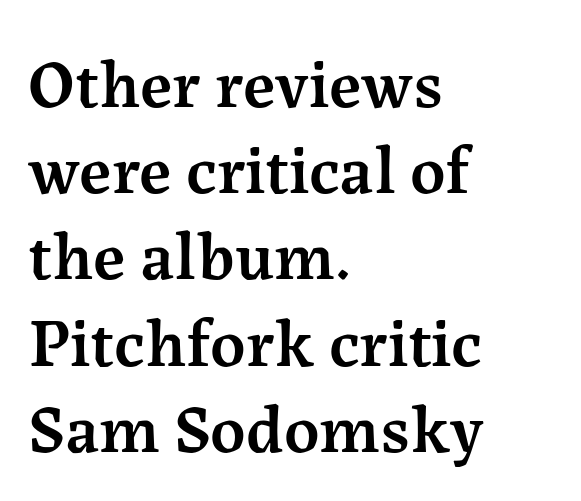
This block has exactly the height ordinary leading produces. The area under the type is left untouched. This sample has the flowing, uneven cadence of proportional lettering. This sample uses plain, unmodified letter spacing.
